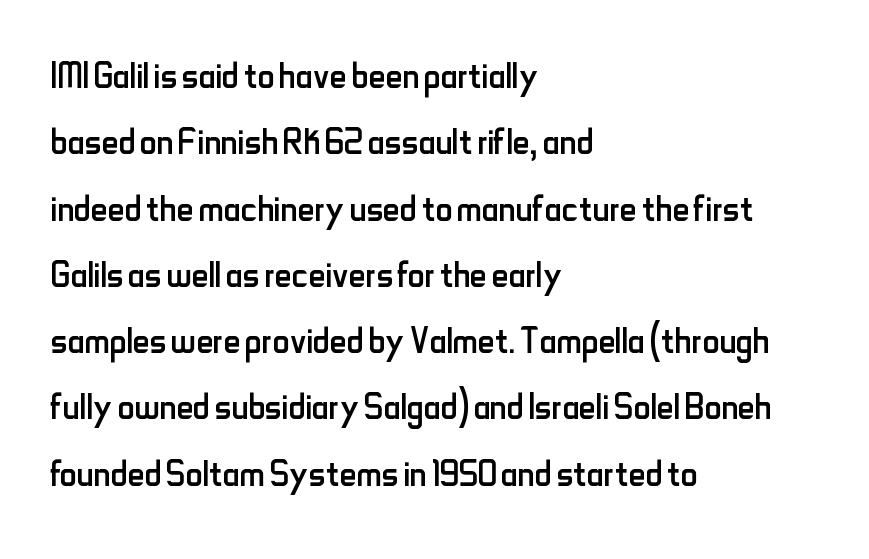
Q: Is the text bold? A: No.
Q: Is the text italic (slanted)? A: No, it is upright.
Q: Is the typeface a serif or a sans-serif typeface? A: Sans-serif.
Q: Is the text underlined? A: No.
Q: How is the paragraph aligned? A: Left-aligned.
Q: Is the spacing between letters normal or unusually wide? A: Normal.
Q: Is the spacing between lines tight, normal or loose? A: Normal.
Q: Width (condensed, normal, or wide)? A: Condensed.
Q: Stroke contrast? A: Low.
Q: x-height? A: Small.
Q: Monospaced? A: No.
